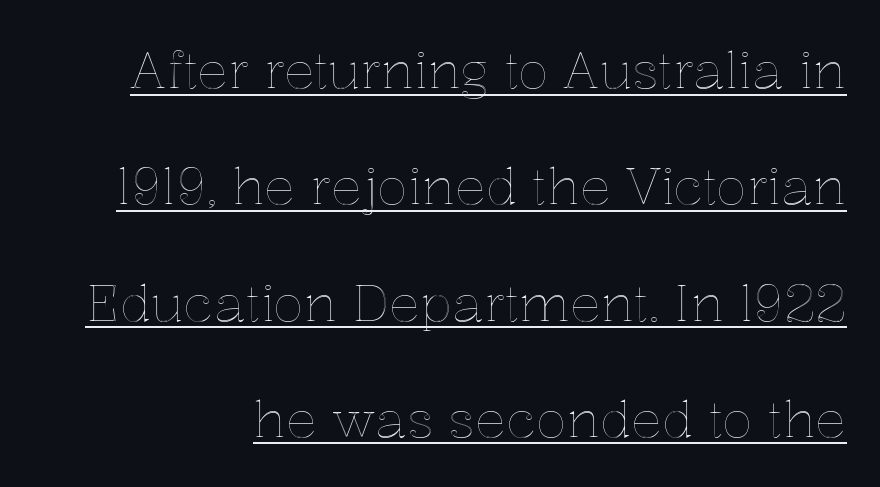
Q: Is the text italic (slanted)? A: No, it is upright.
Q: Is the text underlined? A: Yes.
Q: Is the spacing between letters normal or unusually wide? A: Normal.
Q: Is the spacing between lines tight, normal or loose? A: Loose.
Q: Width (condensed, normal, or wide)? A: Normal.
Q: x-height? A: Medium.
Q: Monospaced? A: No.
